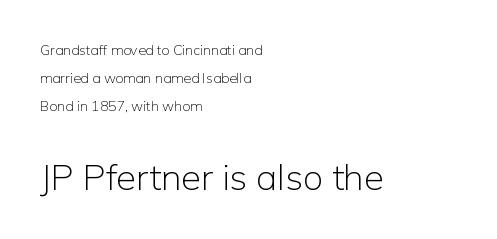
{"serif": "no", "italic": "no", "bold": "no", "weight": "light", "width": "normal", "stroke_contrast": "low", "x_height": "medium", "monospaced": "no", "underline": "no", "align": "left", "line_spacing": "loose", "line_spacing_ratio": 2.0, "letter_spacing": "normal", "letter_spacing_em": 0.0, "larger_block": "second", "size_ratio": 2.57, "glyph_px": 36}
